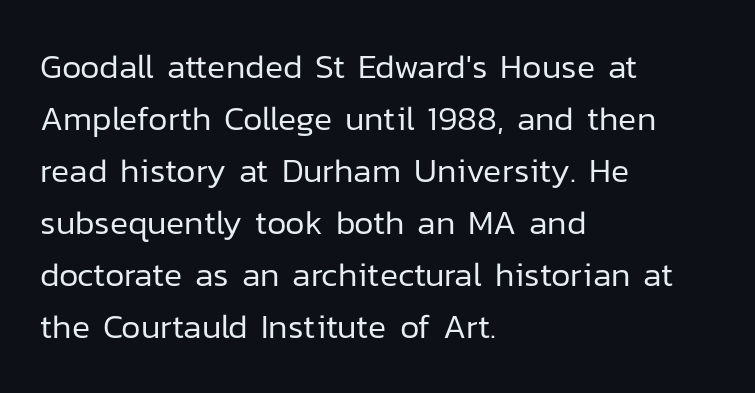
The image shows 34 px regular-weight sans-serif type, upright; set left-aligned, normal line spacing (1.53x), normal letter spacing, not underlined; low stroke contrast and a medium x-height.
